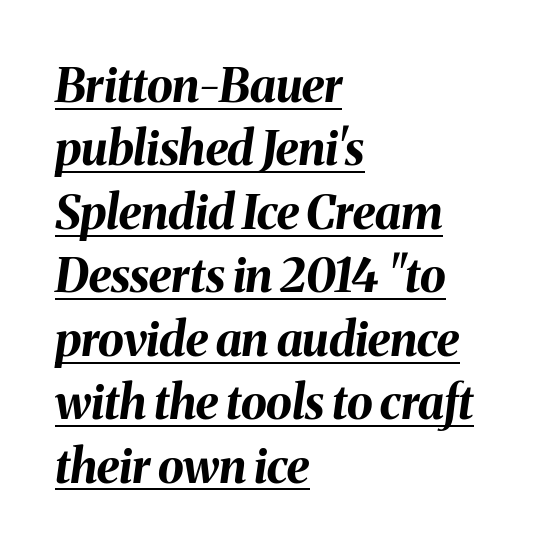
The image shows 47 px bold type, italic (leaning right); set left-aligned, normal line spacing (1.35x), normal letter spacing, underlined; medium stroke contrast and a medium x-height.
